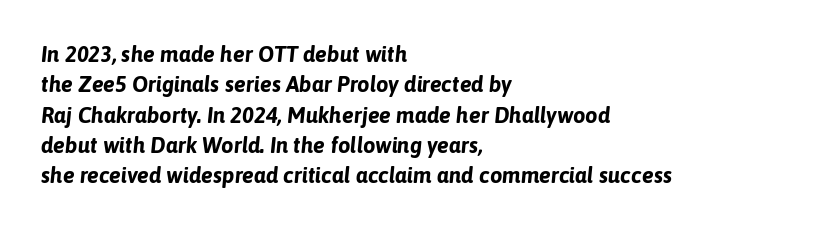
{"italic": "yes", "lean": "right", "slant_degrees": 6, "bold": "yes", "underline": "no", "align": "left", "line_spacing": "normal", "line_spacing_ratio": 1.38, "letter_spacing": "normal", "letter_spacing_em": 0.0, "glyph_px": 22}
